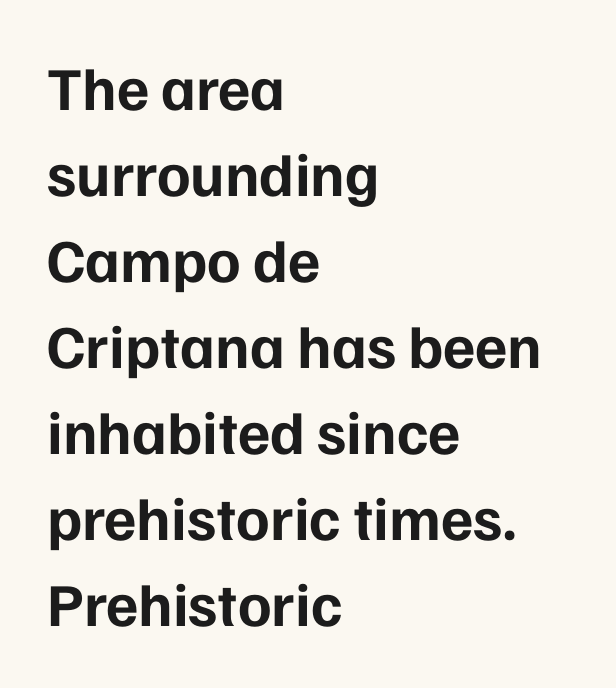
Q: Is the text bold? A: Yes.
Q: Is the text italic (slanted)? A: No, it is upright.
Q: Is the typeface a serif or a sans-serif typeface? A: Sans-serif.
Q: Is the text underlined? A: No.
Q: How is the paragraph aligned? A: Left-aligned.
Q: Is the spacing between letters normal or unusually wide? A: Normal.
Q: Is the spacing between lines tight, normal or loose? A: Normal.
Q: Width (condensed, normal, or wide)? A: Normal.
Q: Stroke contrast? A: Low.
Q: x-height? A: Medium.
Q: Monospaced? A: No.
